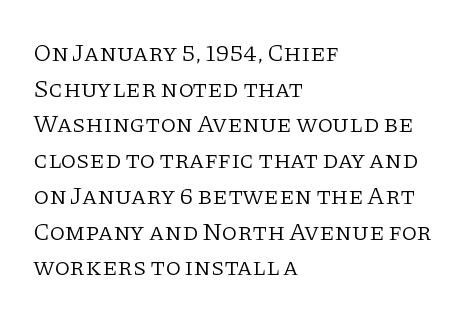
Q: Is the text bold? A: No.
Q: Is the text italic (slanted)? A: No, it is upright.
Q: Is the text underlined? A: No.
Q: How is the paragraph aligned? A: Left-aligned.
Q: Is the spacing between letters normal or unusually wide? A: Normal.
Q: Is the spacing between lines tight, normal or loose? A: Normal.
